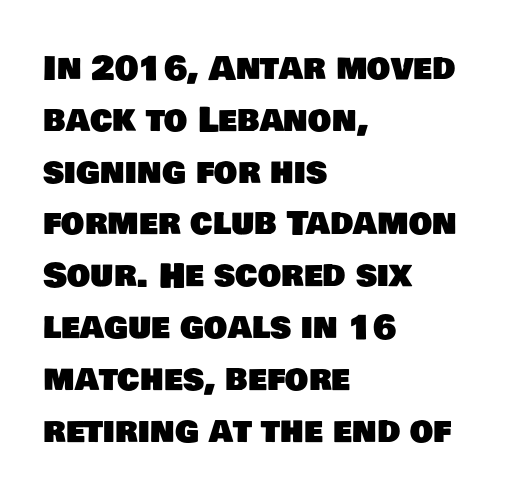
{"serif": "no", "width": "normal", "stroke_contrast": "low", "x_height": "large", "monospaced": "no", "underline": "no", "align": "left", "line_spacing": "normal", "line_spacing_ratio": 1.57, "letter_spacing": "normal", "letter_spacing_em": 0.0, "glyph_px": 33}
